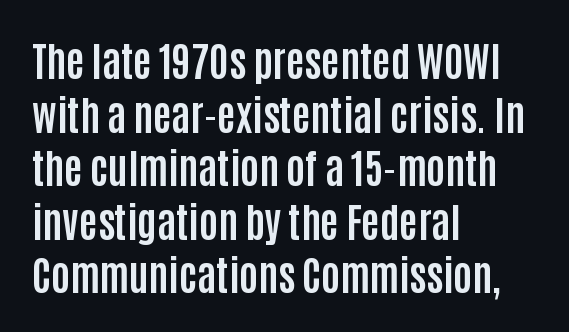
The image shows 40 px bold, condensed sans-serif type, upright; set left-aligned, normal line spacing (1.34x), normal letter spacing, not underlined; low stroke contrast and a large x-height.
